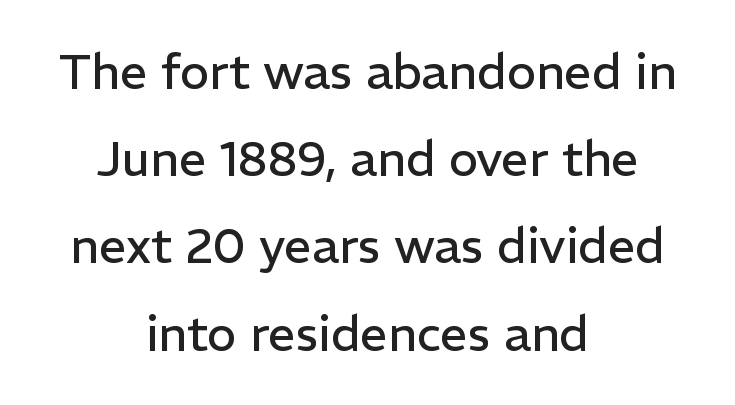
The image shows 49 px regular-weight sans-serif type, upright; set centered, line spacing 1.78x, normal letter spacing, not underlined; low stroke contrast and a medium x-height.
